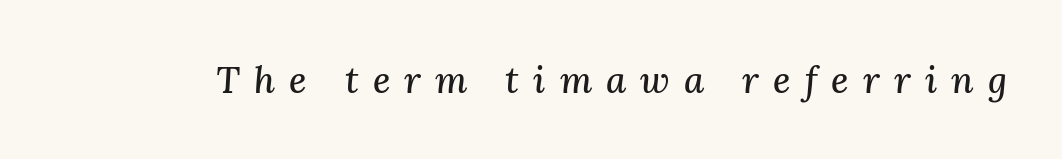
{"serif": "yes", "italic": "yes", "lean": "right", "slant_degrees": 3, "width": "normal", "stroke_contrast": "medium", "x_height": "medium", "monospaced": "no", "underline": "no", "letter_spacing": "wide", "letter_spacing_em": 0.38, "glyph_px": 37}
